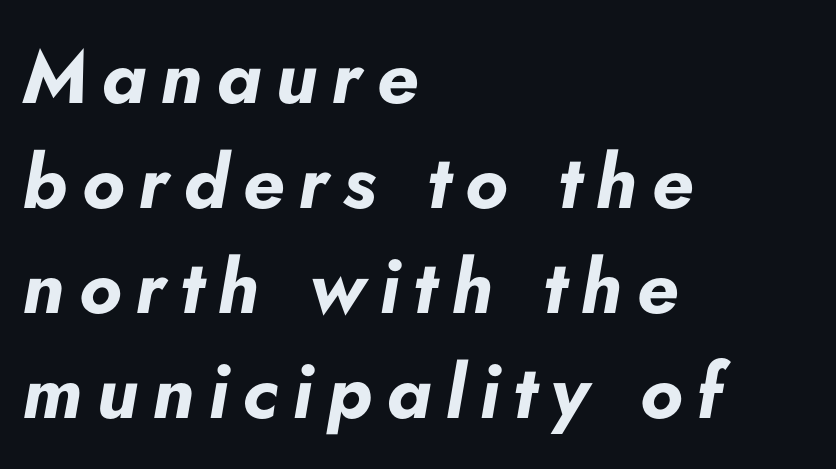
{"italic": "yes", "lean": "right", "slant_degrees": 5, "bold": "yes", "weight": "bold", "width": "normal", "stroke_contrast": "low", "x_height": "small", "monospaced": "no", "underline": "no", "align": "left", "line_spacing": "normal", "line_spacing_ratio": 1.4, "glyph_px": 75}
